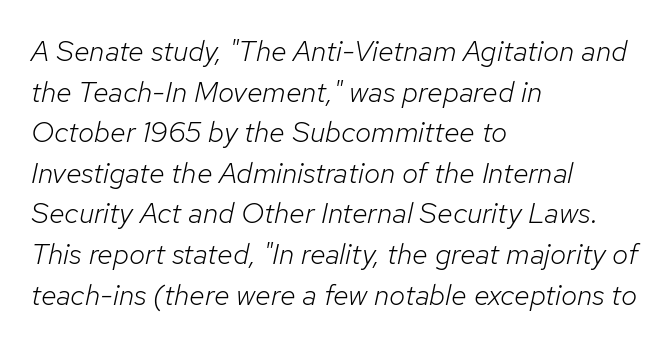
Normally led — the rows are evenly, conventionally spaced. Tall strokes in this sample are angled rather than plumb. The text block is weighted toward the left margin, trailing off unevenly rightward. The font sits on the lighter half of the weight spectrum, regular included.
